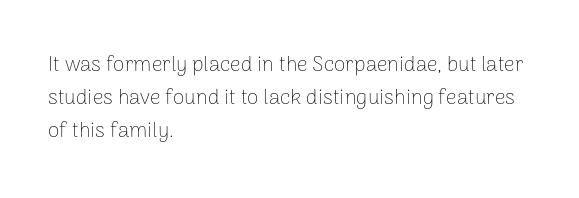
The image shows 21 px text type, upright; set left-aligned, normal line spacing (1.58x), normal letter spacing, not underlined.
